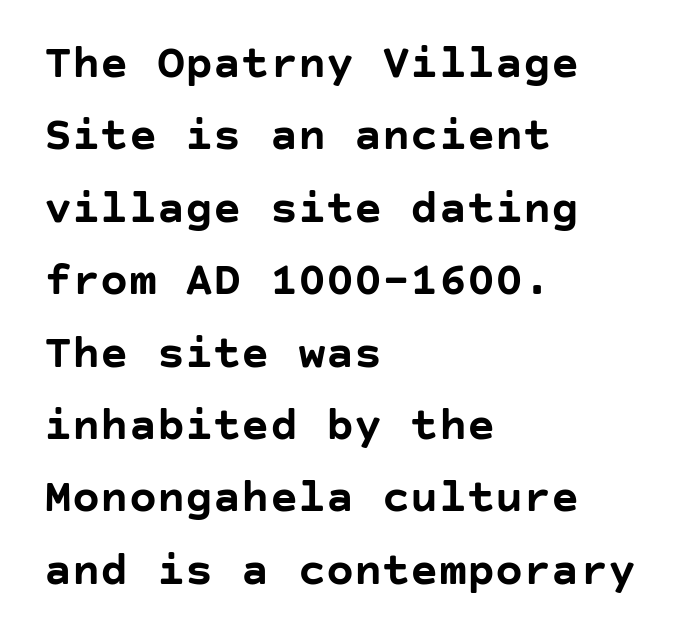
The image shows 47 px semibold sans-serif type, upright; set left-aligned, normal line spacing (1.54x), normal letter spacing, not underlined; low stroke contrast and a large x-height.
